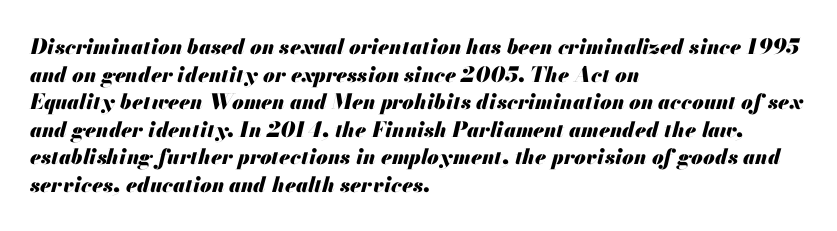
The image shows 21 px bold type, italic (leaning right); set left-aligned, normal line spacing (1.31x), normal letter spacing, not underlined.
